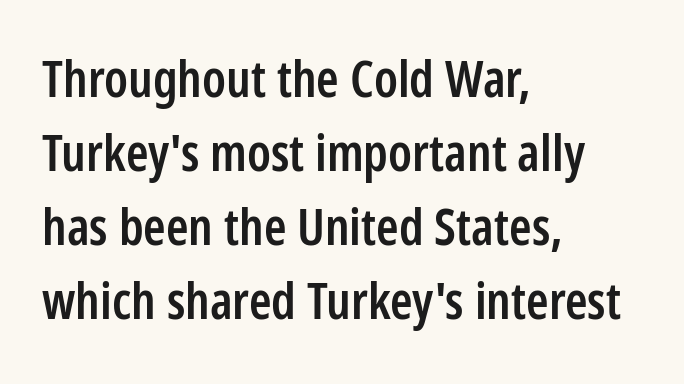
Q: Is the text bold? A: Semi-bold.
Q: Is the text italic (slanted)? A: No, it is upright.
Q: Is the typeface a serif or a sans-serif typeface? A: Sans-serif.
Q: Is the text underlined? A: No.
Q: How is the paragraph aligned? A: Left-aligned.
Q: Is the spacing between letters normal or unusually wide? A: Normal.
Q: Is the spacing between lines tight, normal or loose? A: Normal.
Q: Width (condensed, normal, or wide)? A: Condensed.
Q: Stroke contrast? A: Low.
Q: x-height? A: Medium.
Q: Monospaced? A: No.
